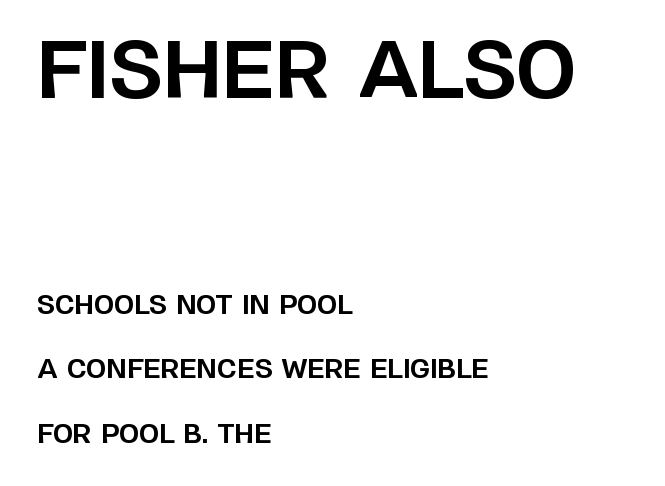
The image shows 78 px bold sans-serif type, upright; set left-aligned, loose line spacing (2.48x), normal letter spacing, not underlined; the first (top) block is 3.0x larger; low stroke contrast and a large x-height.
